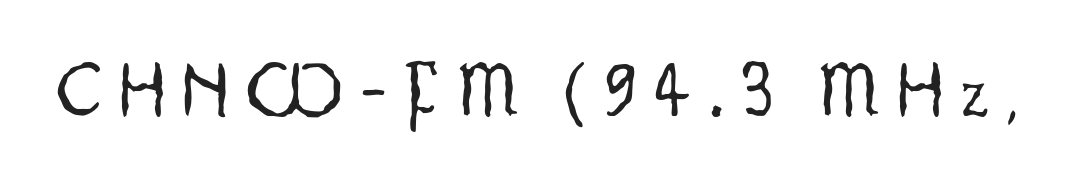
Unmarked baselines from the first word to the last. The font sits on the lighter half of the weight spectrum, regular included. Honestly, the letter spacing is so wide it's the main thing you notice. In terms of letterform style, serifs are entirely absent. The letters advance in unequal steps, a hallmark of proportional type.
